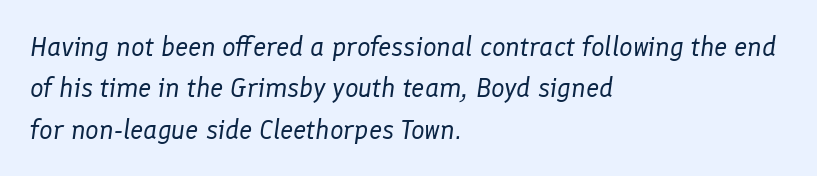
{"italic": "yes", "lean": "right", "slant_degrees": 8, "bold": "no", "underline": "no", "align": "left", "line_spacing": "normal", "line_spacing_ratio": 1.53, "letter_spacing": "normal", "letter_spacing_em": 0.0, "glyph_px": 27}
